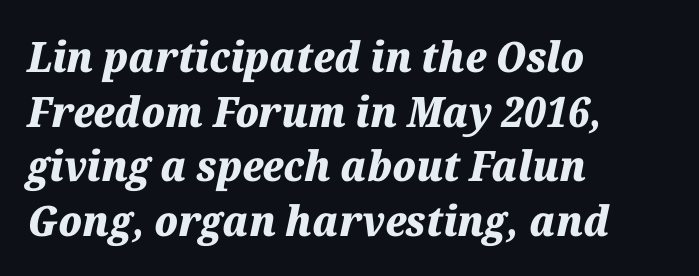
An italicized treatment has been applied to the whole sample. The space directly below the letters is spotless. Typeset ragged right — the left edge is the straight one. Caption: bold face, heavy strokes. Short note: letters normally spaced.
